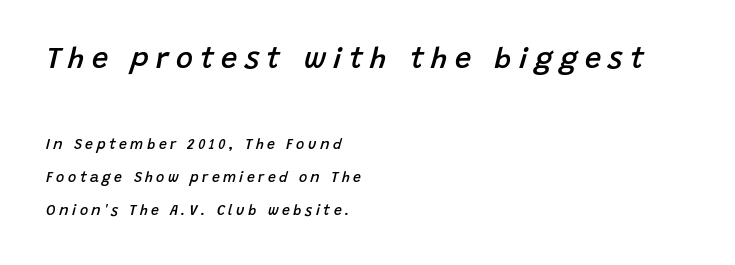
{"italic": "yes", "lean": "right", "slant_degrees": 15, "bold": "semi", "weight": "semibold", "width": "normal", "stroke_contrast": "low", "x_height": "large", "monospaced": "no", "underline": "no", "align": "left", "line_spacing": "loose", "line_spacing_ratio": 2.36, "letter_spacing": "wide", "letter_spacing_em": 0.25, "larger_block": "first", "size_ratio": 2.07, "glyph_px": 29}
